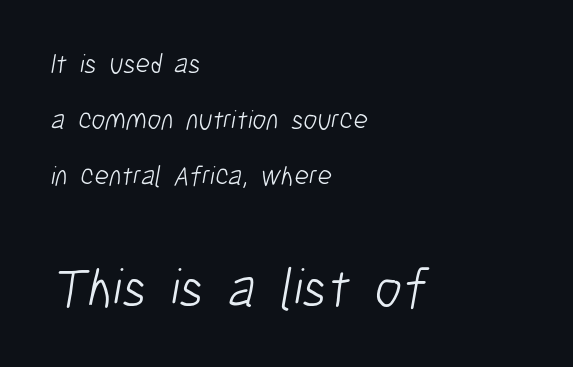
{"serif": "no", "bold": "no", "weight": "light", "width": "condensed", "stroke_contrast": "low", "x_height": "medium", "monospaced": "no", "underline": "no", "align": "left", "line_spacing": "loose", "line_spacing_ratio": 2.0, "letter_spacing": "normal", "letter_spacing_em": 0.0, "larger_block": "second", "size_ratio": 1.96, "glyph_px": 55}
